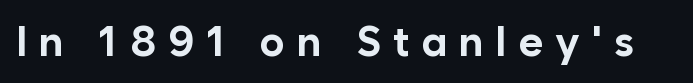
{"serif": "no", "italic": "no", "bold": "yes", "weight": "bold", "width": "normal", "stroke_contrast": "low", "x_height": "medium", "monospaced": "no", "underline": "no", "letter_spacing": "wide", "letter_spacing_em": 0.28, "glyph_px": 42}
